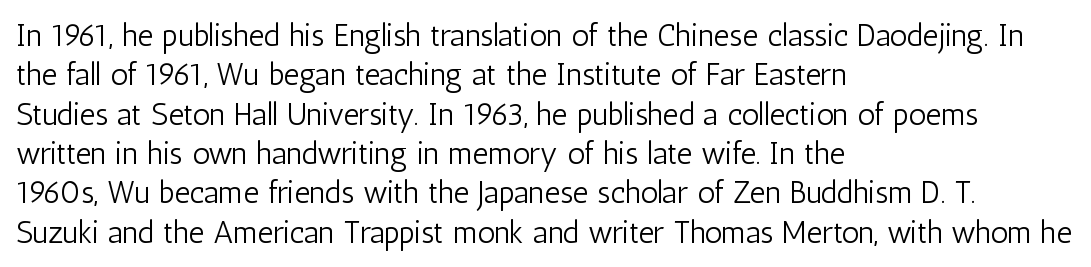
No feet cap the strokes, marking this as sans-serif type. No extra ink here — the face is not bold. The rendering uses natural spacing where letterforms have individual widths. Each row of text sits above clean, open space.
